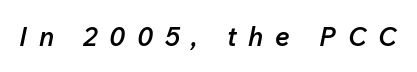
Slanted lettering throughout. Here the glyphs are tracked loosely, breaking word shapes into spaced letters. Does the weight exceed regular? Yes, but only to semibold. Rule under the text: the space is simply empty.
